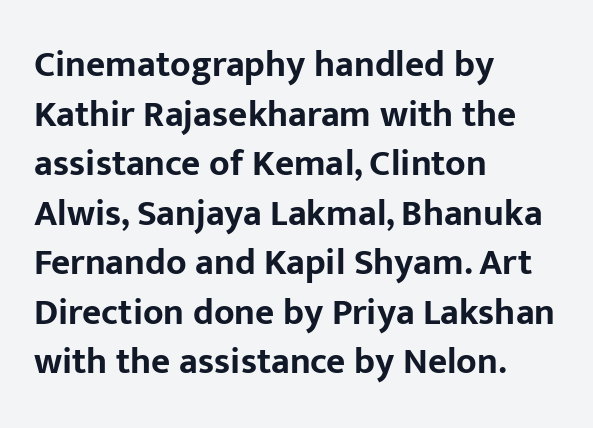
The image shows 37 px bold sans-serif type, upright; set left-aligned, normal line spacing (1.34x), normal letter spacing, not underlined; low stroke contrast and a medium x-height.
